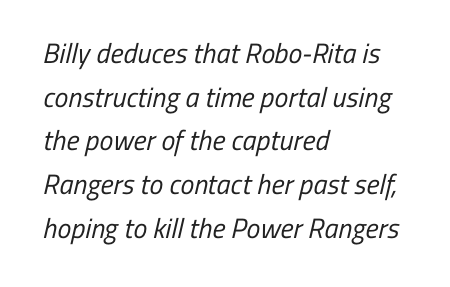
{"serif": "no", "bold": "no", "weight": "regular", "width": "condensed", "stroke_contrast": "low", "x_height": "medium", "monospaced": "no", "underline": "no", "align": "left", "line_spacing": "normal", "line_spacing_ratio": 1.56, "letter_spacing": "normal", "letter_spacing_em": 0.0, "glyph_px": 28}
